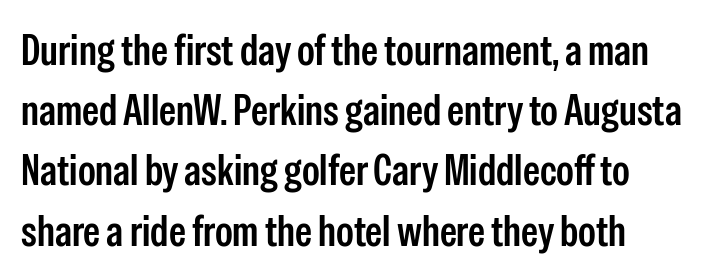
The image shows 43 px semibold, condensed sans-serif type, upright; set normal line spacing (1.4x), normal letter spacing, not underlined; low stroke contrast and a medium x-height.
